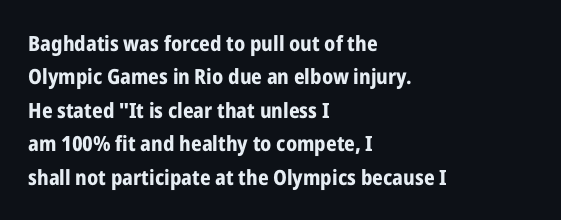
Q: Is the text bold? A: Yes.
Q: Is the text italic (slanted)? A: No, it is upright.
Q: Is the text underlined? A: No.
Q: How is the paragraph aligned? A: Left-aligned.
Q: Is the spacing between letters normal or unusually wide? A: Normal.
Q: Is the spacing between lines tight, normal or loose? A: Normal.
